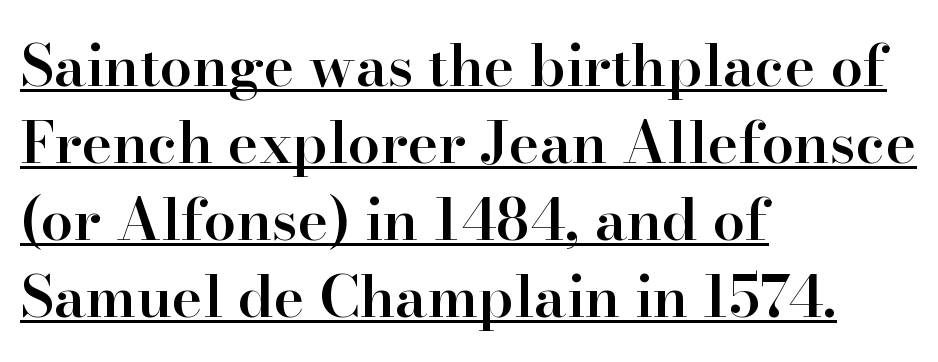
The image shows 58 px semibold serif type, upright; set left-aligned, normal line spacing (1.33x), normal letter spacing, underlined; high stroke contrast and a small x-height.
